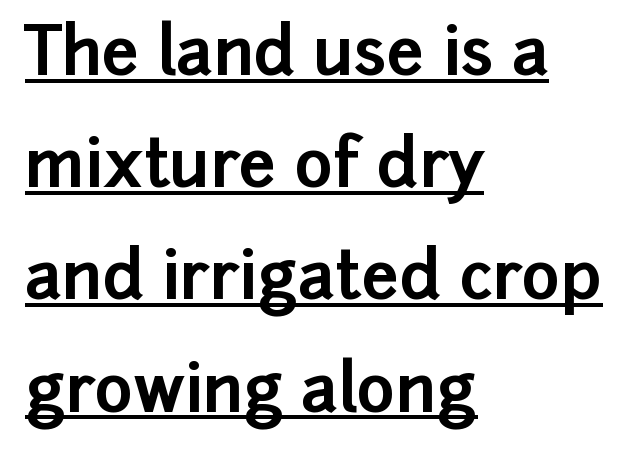
Rendered with straight, roman letterforms. Characters follow at the spacing the type designer built in. All the whitespace from short lines collects on the right. The glyphs are accompanied by a horizontal stroke just below them.
